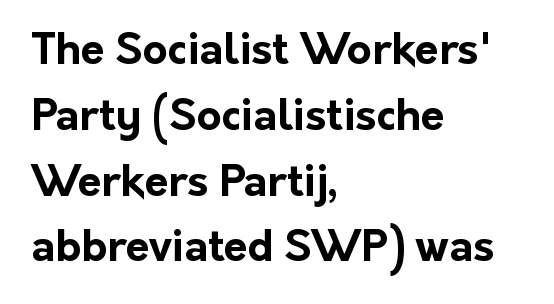
{"serif": "no", "italic": "no", "bold": "yes", "weight": "bold", "width": "normal", "stroke_contrast": "low", "x_height": "medium", "monospaced": "no", "underline": "no", "align": "left", "line_spacing": "normal", "line_spacing_ratio": 1.53, "letter_spacing": "normal", "letter_spacing_em": 0.0, "glyph_px": 43}
